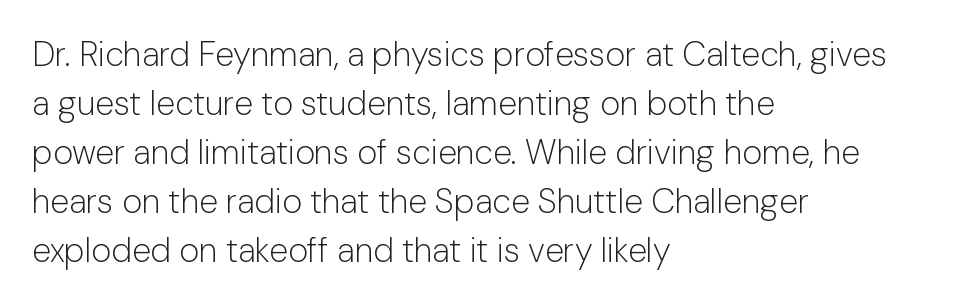
Q: Is the text bold? A: No.
Q: Is the text italic (slanted)? A: No, it is upright.
Q: Is the typeface a serif or a sans-serif typeface? A: Sans-serif.
Q: Is the text underlined? A: No.
Q: How is the paragraph aligned? A: Left-aligned.
Q: Is the spacing between letters normal or unusually wide? A: Normal.
Q: Is the spacing between lines tight, normal or loose? A: Normal.
Q: Width (condensed, normal, or wide)? A: Normal.
Q: Stroke contrast? A: Low.
Q: x-height? A: Medium.
Q: Monospaced? A: No.
